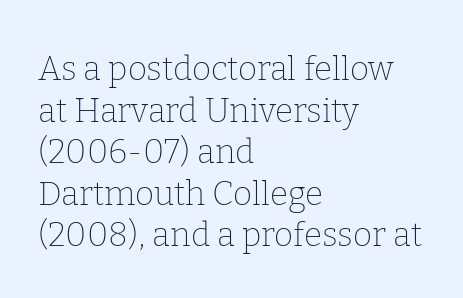
The letters advance in unequal steps, a hallmark of proportional type. Nope, not italic — everything's standing straight. Which margin do the lines hug? The left one — the right edge is uneven. The baseline area is clear.
